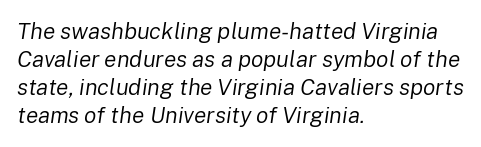
The image shows 23 px text type, italic (leaning right); set left-aligned, line spacing 1.22x, normal letter spacing, not underlined.
